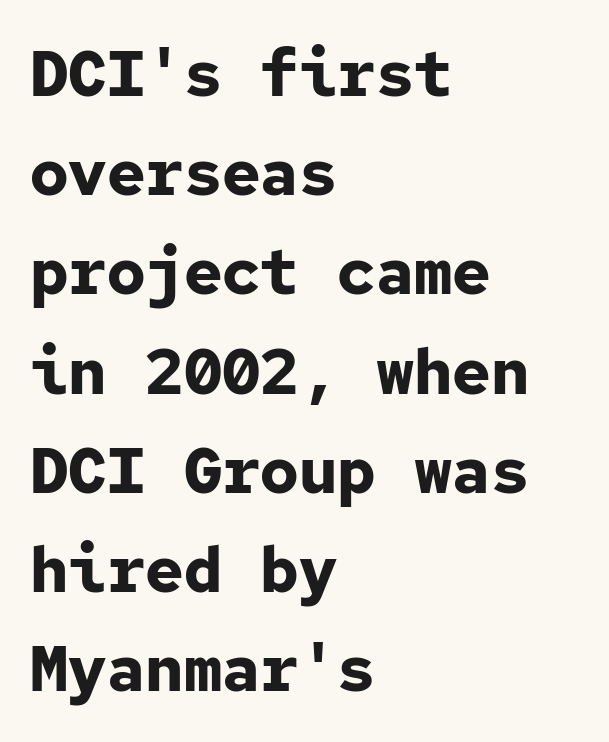
The image shows 64 px bold sans-serif type, upright, monospaced; set left-aligned, normal line spacing (1.55x), normal letter spacing, not underlined; low stroke contrast and a medium x-height.
